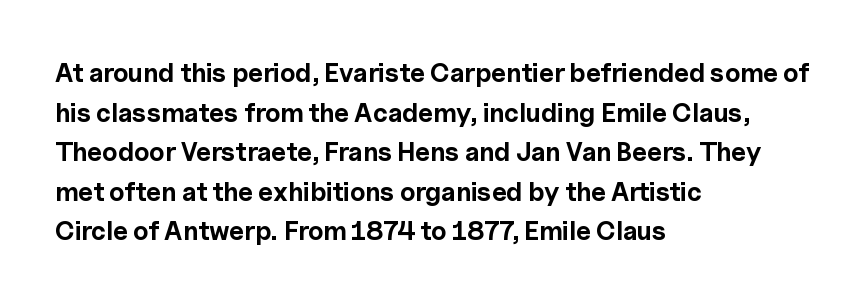
The image shows 26 px bold type, upright; set left-aligned, normal line spacing (1.52x), normal letter spacing, not underlined.
